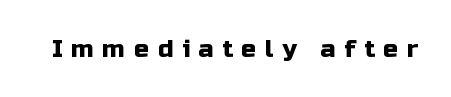
Q: Is the text italic (slanted)? A: No, it is upright.
Q: Is the text underlined? A: No.
Q: Is the spacing between letters normal or unusually wide? A: Unusually wide.
